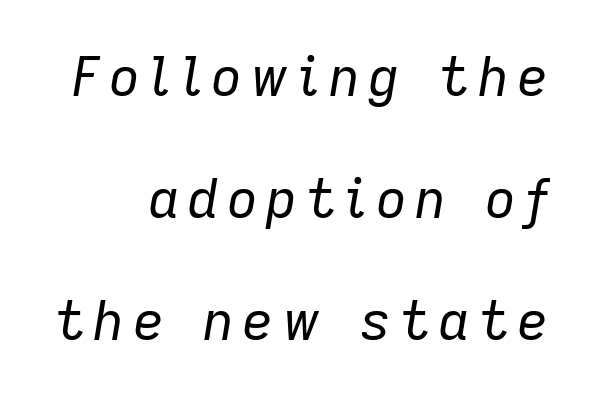
Teacher's note: observe the even right margin — that is flush-right alignment. Nobody drew a line under any word here. Loosely led — the rows are spread out. Character widths vary here, with narrow letters taking less room than wide ones. Every character sits at an angle, as italics do.
